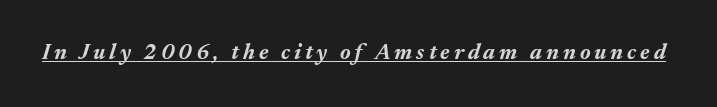
The image shows 22 px bold type, italic (leaning right); set underlined.
